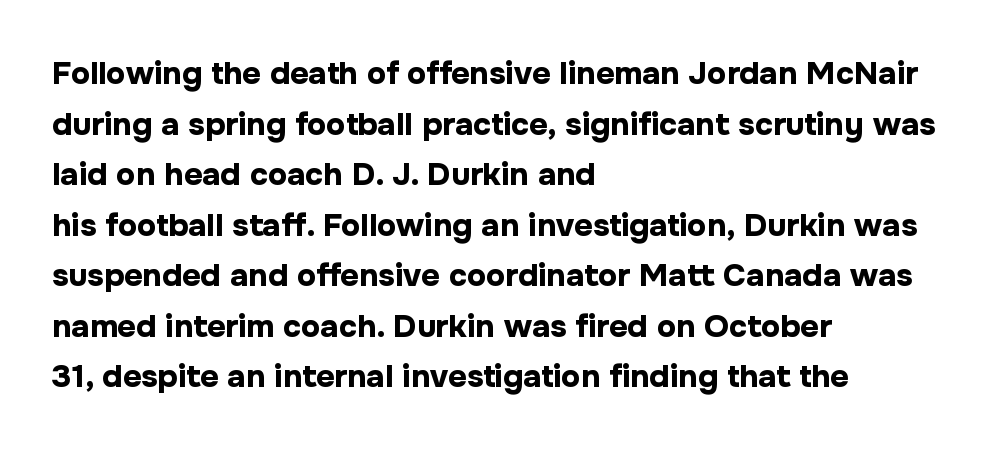
The image shows 32 px bold sans-serif type, upright; set left-aligned, normal line spacing (1.58x), normal letter spacing, not underlined; low stroke contrast and a medium x-height.
